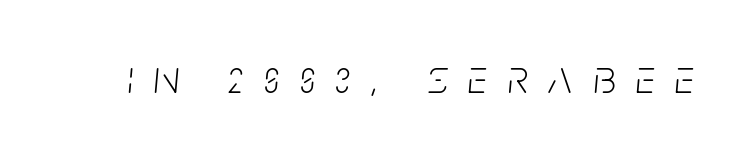
{"italic": "yes", "lean": "right", "slant_degrees": 5, "bold": "no", "weight": "light", "width": "condensed", "stroke_contrast": "low", "x_height": "large", "monospaced": "no", "underline": "no", "letter_spacing": "wide", "letter_spacing_em": 0.43, "glyph_px": 48}
